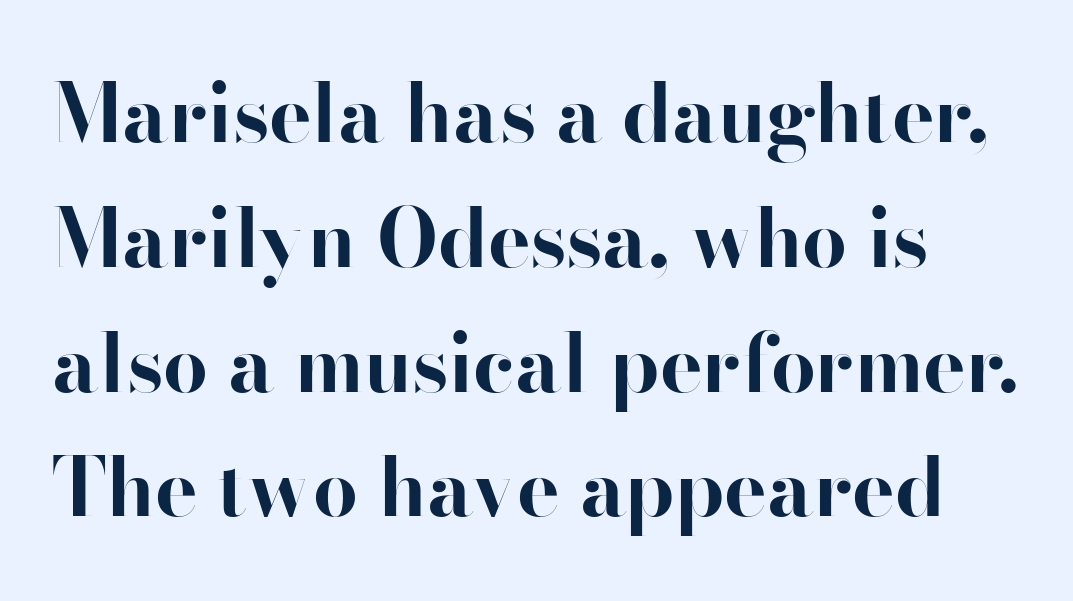
Q: Is the text bold? A: Yes.
Q: Is the text italic (slanted)? A: No, it is upright.
Q: Is the typeface a serif or a sans-serif typeface? A: Sans-serif.
Q: Is the text underlined? A: No.
Q: Is the spacing between letters normal or unusually wide? A: Normal.
Q: Is the spacing between lines tight, normal or loose? A: Normal.
Q: Width (condensed, normal, or wide)? A: Normal.
Q: Stroke contrast? A: High.
Q: x-height? A: Small.
Q: Monospaced? A: No.
